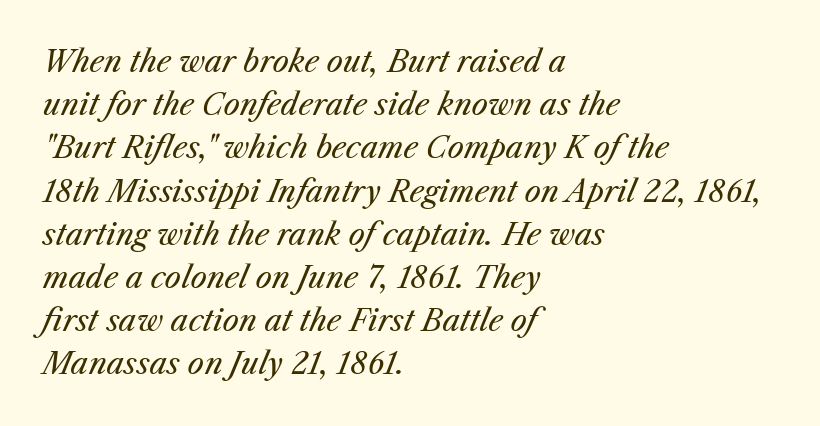
Q: Is the text bold? A: No.
Q: Is the text italic (slanted)? A: Yes, it leans right by about 25 degrees.
Q: Is the text underlined? A: No.
Q: How is the paragraph aligned? A: Left-aligned.
Q: Is the spacing between letters normal or unusually wide? A: Normal.
Q: Is the spacing between lines tight, normal or loose? A: Normal.
Q: Width (condensed, normal, or wide)? A: Normal.
Q: Stroke contrast? A: Medium.
Q: x-height? A: Medium.
Q: Monospaced? A: No.
